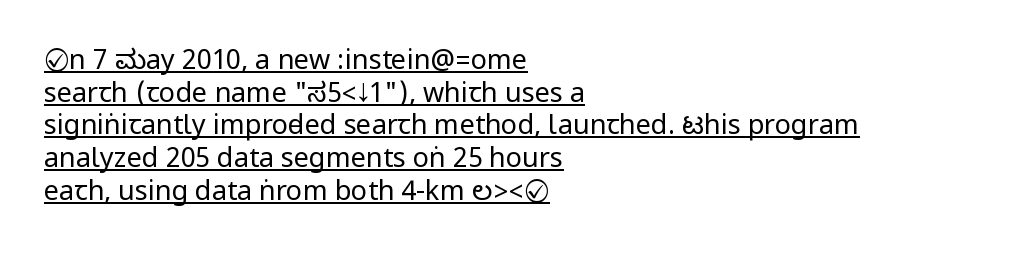
Q: Is the text bold? A: No.
Q: Is the text italic (slanted)? A: No, it is upright.
Q: Is the text underlined? A: Yes.
Q: How is the paragraph aligned? A: Left-aligned.
Q: Is the spacing between letters normal or unusually wide? A: Normal.
